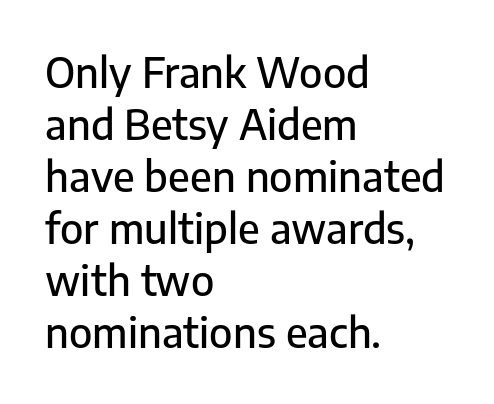
The image shows 41 px sans-serif type, upright; set left-aligned, normal line spacing (1.27x), normal letter spacing, not underlined; low stroke contrast and a medium x-height.
